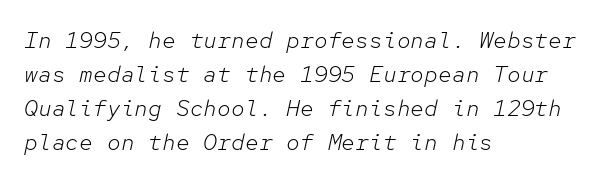
The image shows 23 px text type, italic (leaning right); set left-aligned, normal line spacing (1.48x), normal letter spacing, not underlined.
